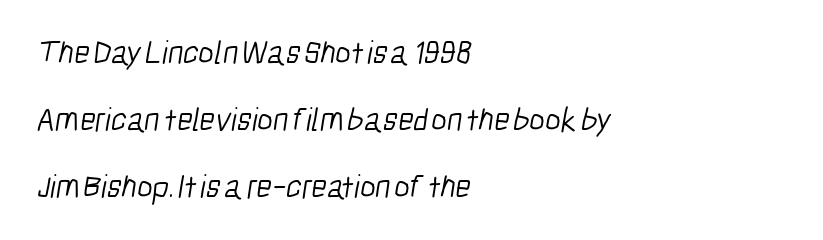
{"serif": "no", "bold": "no", "weight": "light", "width": "condensed", "stroke_contrast": "low", "x_height": "medium", "monospaced": "no", "underline": "no", "align": "left", "line_spacing": "loose", "line_spacing_ratio": 2.03, "letter_spacing": "normal", "letter_spacing_em": 0.0, "glyph_px": 33}
